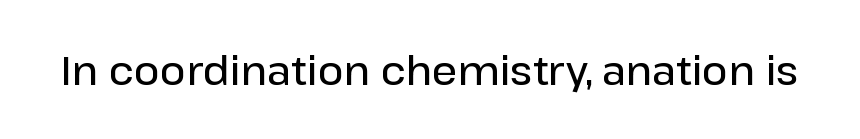
{"serif": "no", "italic": "no", "bold": "semi", "weight": "semibold", "width": "normal", "stroke_contrast": "low", "x_height": "medium", "monospaced": "no", "underline": "no", "letter_spacing": "normal", "letter_spacing_em": 0.0, "glyph_px": 40}
